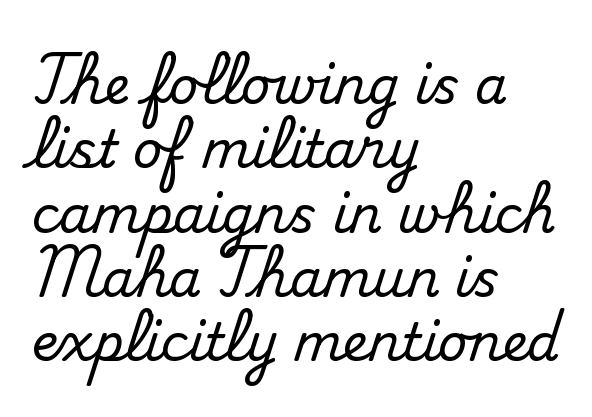
Q: Is the text italic (slanted)? A: Yes.
Q: Is the typeface a serif or a sans-serif typeface? A: Serif.
Q: Is the text underlined? A: No.
Q: How is the paragraph aligned? A: Left-aligned.
Q: Is the spacing between letters normal or unusually wide? A: Normal.
Q: Is the spacing between lines tight, normal or loose? A: Normal.
Q: Width (condensed, normal, or wide)? A: Normal.
Q: Stroke contrast? A: Medium.
Q: x-height? A: Small.
Q: Monospaced? A: No.
